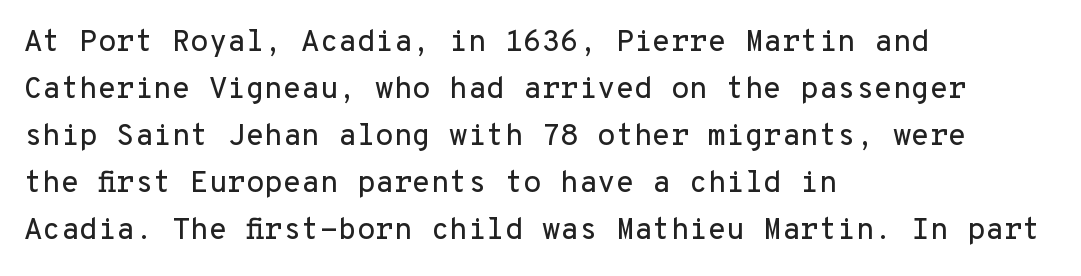
The image shows 30 px sans-serif type, upright, monospaced; set left-aligned, normal line spacing (1.57x), normal letter spacing, not underlined; low stroke contrast and a medium x-height.
